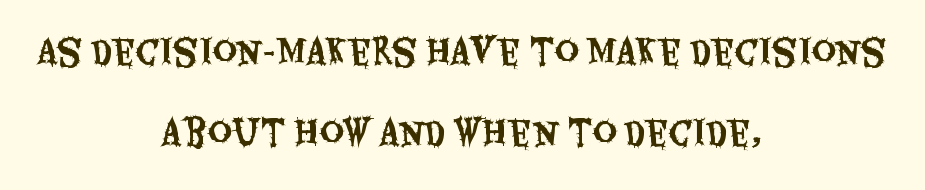
{"serif": "no", "italic": "no", "width": "condensed", "stroke_contrast": "medium", "x_height": "large", "monospaced": "no", "underline": "no", "align": "center", "line_spacing": "loose", "line_spacing_ratio": 2.45, "letter_spacing": "normal", "letter_spacing_em": 0.0, "glyph_px": 33}
